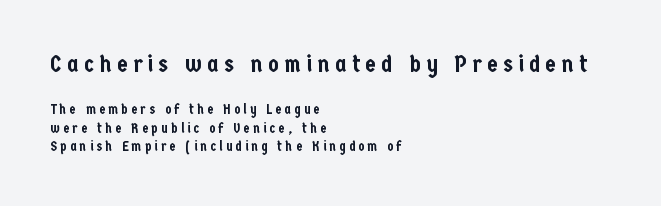
Q: Is the text italic (slanted)? A: No, it is upright.
Q: Is the text underlined? A: No.
Q: How is the paragraph aligned? A: Left-aligned.
Q: Is the spacing between letters normal or unusually wide? A: Unusually wide.
Q: Is the spacing between lines tight, normal or loose? A: Normal.
Q: Which block of text is set in a larger size, the first (top) or the second (bottom)? A: The first (top) one.
